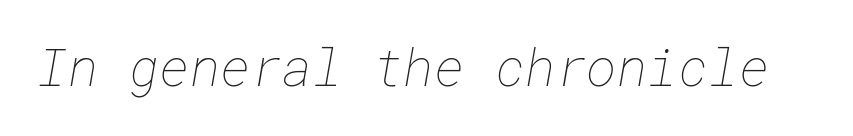
{"bold": "no", "weight": "thin", "width": "normal", "stroke_contrast": "low", "x_height": "medium", "underline": "no", "letter_spacing": "normal", "letter_spacing_em": 0.0, "glyph_px": 52}
